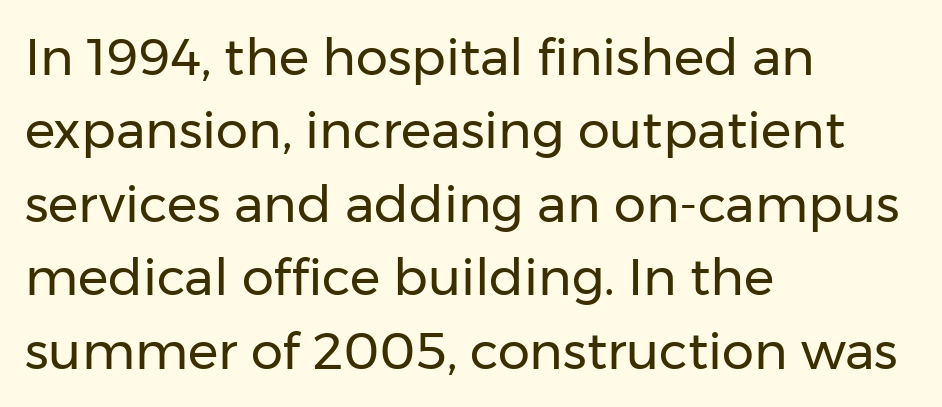
The image shows 51 px regular-weight sans-serif type, upright; set left-aligned, normal line spacing (1.44x), normal letter spacing, not underlined; low stroke contrast and a medium x-height.
